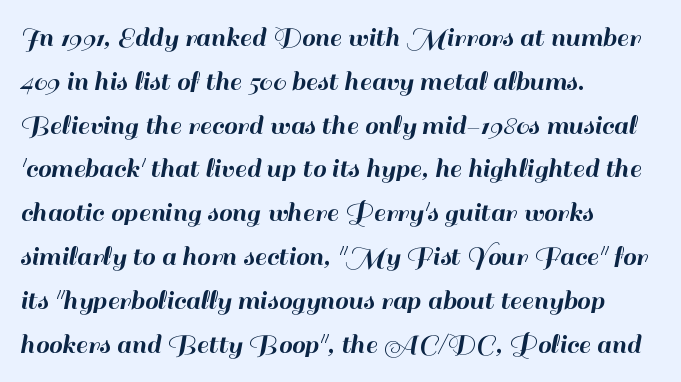
A typesetter would call this proportional, since set widths differ per character. Horizontal bands of white between lines are of average thickness. Nobody touched the tracking dial on this one. In terms of letterform style, serifs are entirely absent. Alignment: flush left.
